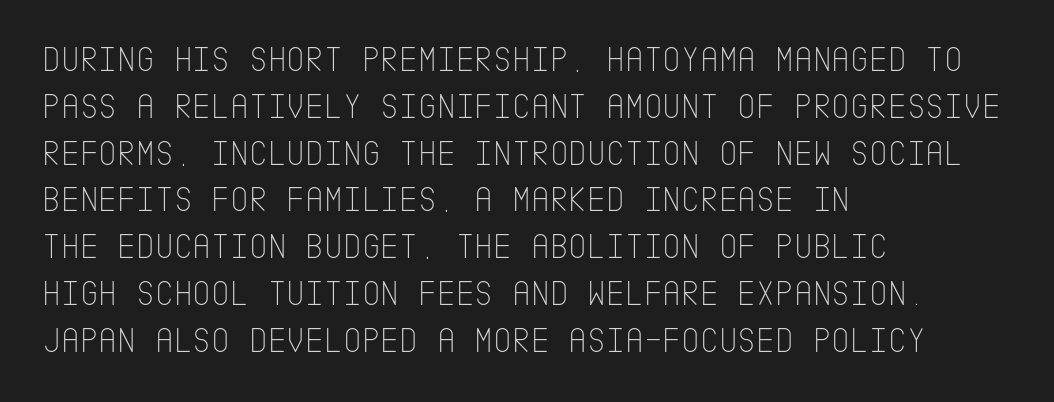
The image shows 36 px thin, condensed sans-serif type, upright; set left-aligned, normal line spacing (1.3x), normal letter spacing, not underlined; low stroke contrast and a large x-height.
